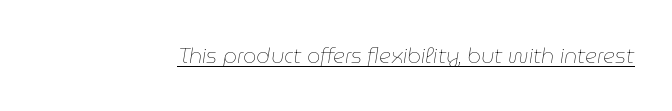
{"italic": "yes", "lean": "right", "slant_degrees": 9, "bold": "no", "underline": "yes", "letter_spacing": "normal", "letter_spacing_em": 0.0, "glyph_px": 21}
